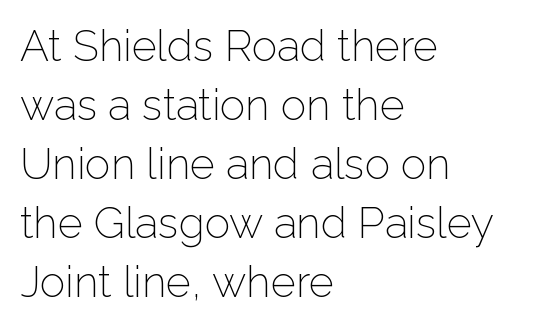
The image shows 43 px light sans-serif type, upright; set left-aligned, normal line spacing (1.37x), normal letter spacing, not underlined; low stroke contrast and a medium x-height.
